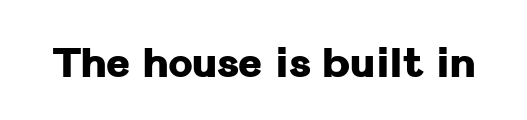
{"serif": "no", "italic": "no", "bold": "yes", "weight": "heavy", "width": "normal", "stroke_contrast": "low", "x_height": "medium", "monospaced": "no", "underline": "no", "letter_spacing": "normal", "letter_spacing_em": 0.0, "glyph_px": 41}
